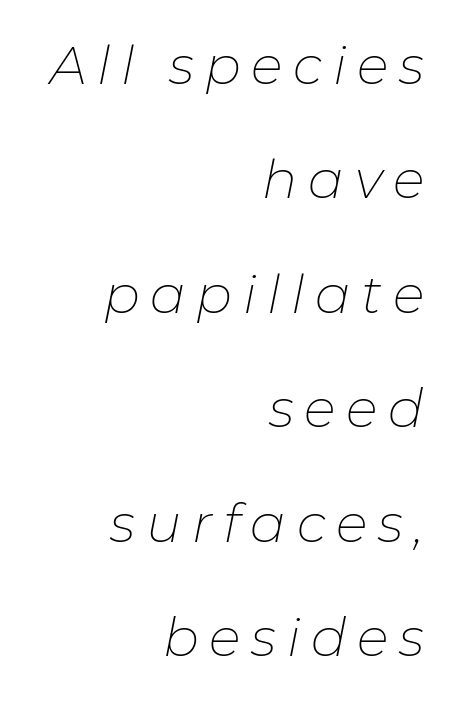
Q: Is the text bold? A: No.
Q: Is the text italic (slanted)? A: Yes, it leans right by about 11 degrees.
Q: Is the text underlined? A: No.
Q: How is the paragraph aligned? A: Right-aligned.
Q: Is the spacing between letters normal or unusually wide? A: Unusually wide.
Q: Is the spacing between lines tight, normal or loose? A: Loose.
Q: Width (condensed, normal, or wide)? A: Normal.
Q: Stroke contrast? A: Low.
Q: x-height? A: Medium.
Q: Monospaced? A: No.
